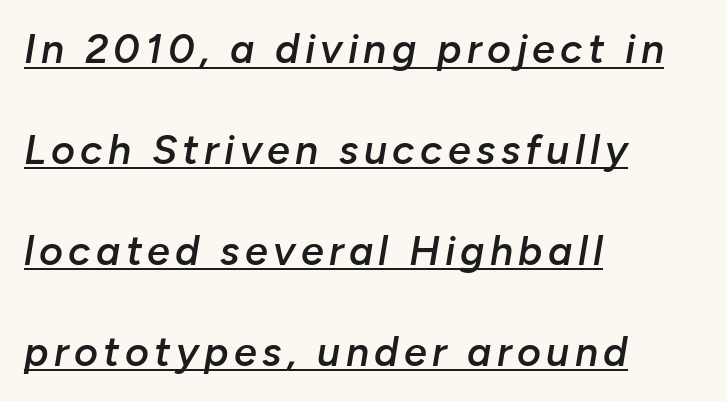
Q: Is the text bold? A: Semi-bold.
Q: Is the text italic (slanted)? A: Yes, it leans right by about 10 degrees.
Q: Is the text underlined? A: Yes.
Q: How is the paragraph aligned? A: Left-aligned.
Q: Is the spacing between lines tight, normal or loose? A: Loose.
Q: Width (condensed, normal, or wide)? A: Normal.
Q: Stroke contrast? A: Low.
Q: x-height? A: Medium.
Q: Monospaced? A: No.
